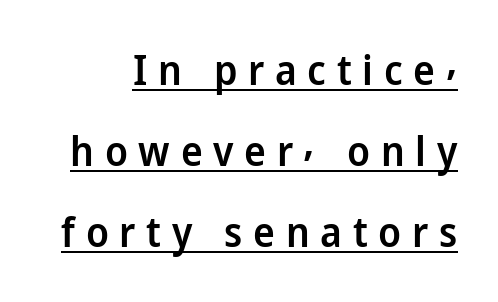
Q: Is the text bold? A: Semi-bold.
Q: Is the text italic (slanted)? A: No, it is upright.
Q: Is the typeface a serif or a sans-serif typeface? A: Sans-serif.
Q: Is the text underlined? A: Yes.
Q: Is the spacing between letters normal or unusually wide? A: Unusually wide.
Q: Is the spacing between lines tight, normal or loose? A: Loose.
Q: Width (condensed, normal, or wide)? A: Normal.
Q: Stroke contrast? A: Low.
Q: x-height? A: Medium.
Q: Monospaced? A: No.
